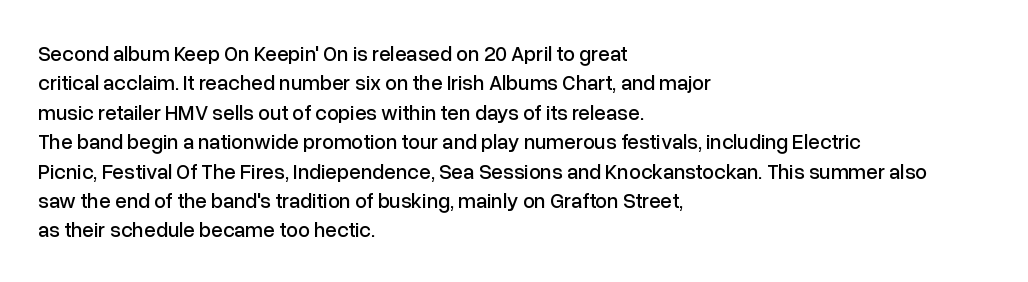
If you drew a ruler down the left edge, every line would touch it. The foot of each line stays bare and open. What's the leading like? Ordinary, nothing unusual. The axis of the letterforms is exactly vertical. Observe the ordinary spacing: letters are neighbours, not strangers.
